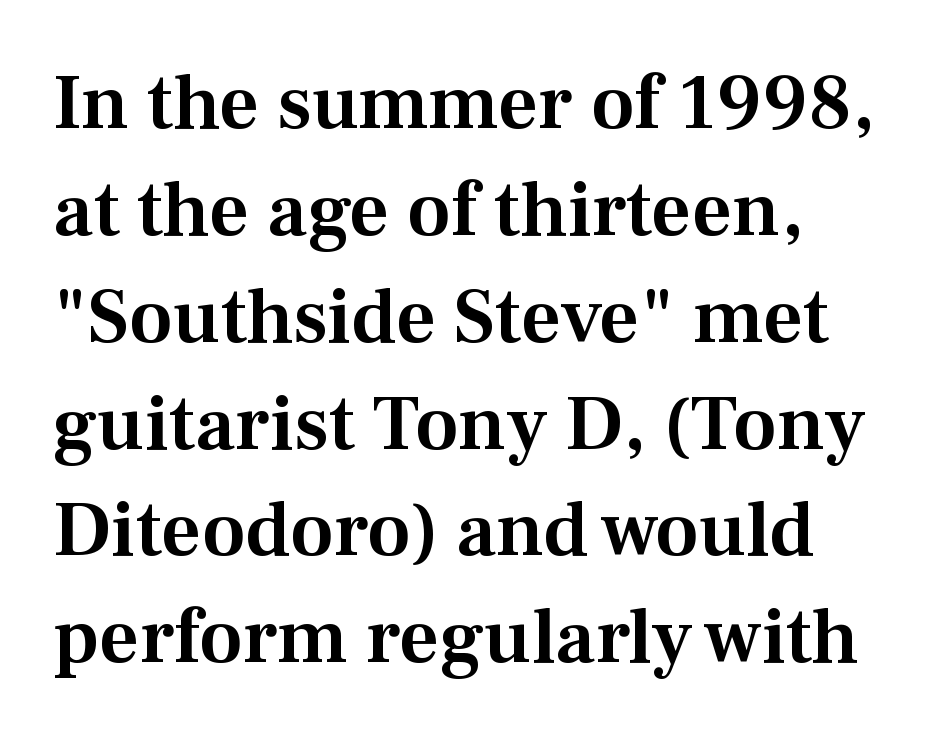
Examine the stroke ends and you'll spot serifs. The ragged edge is on the right, which tells us the setting is flush left. Lines of text with bare space underneath. Proportional: the letters do not fall into vertical columns. Posture: straight, roman, zero tilt.
